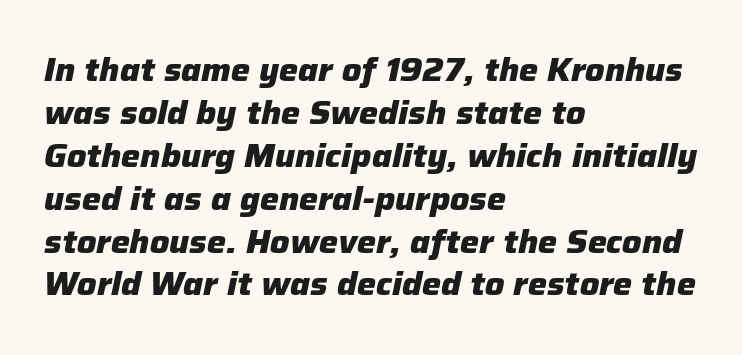
{"italic": "yes", "lean": "right", "slant_degrees": 12, "bold": "yes", "weight": "heavy", "width": "normal", "stroke_contrast": "low", "x_height": "medium", "monospaced": "no", "underline": "no", "align": "left", "line_spacing": "normal", "line_spacing_ratio": 1.34, "letter_spacing": "normal", "letter_spacing_em": 0.0, "glyph_px": 32}
